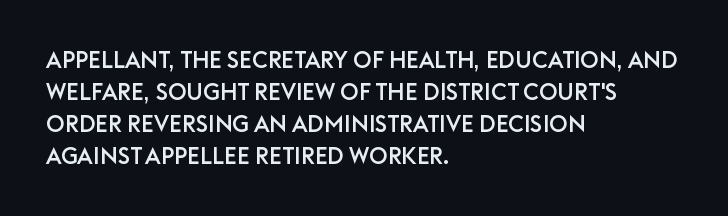
These lines are set flush left with a ragged right edge. Nope, not italic — everything's standing straight. Observe the ordinary spacing: letters are neighbours, not strangers. Vertically, the passage feels balanced, rows spaced as you'd expect. Has an underline been added? It has not.
